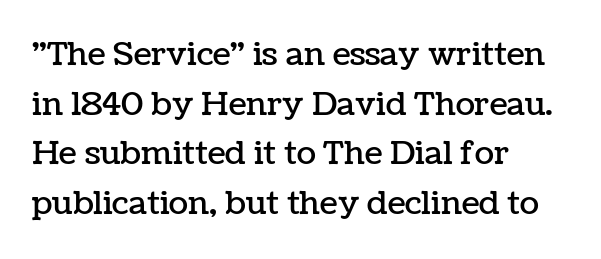
{"italic": "no", "width": "normal", "stroke_contrast": "low", "x_height": "medium", "monospaced": "no", "underline": "no", "align": "left", "line_spacing": "normal", "line_spacing_ratio": 1.55, "letter_spacing": "normal", "letter_spacing_em": 0.0, "glyph_px": 32}
